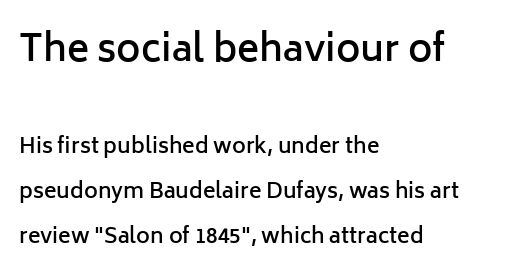
The image shows 37 px semibold sans-serif type, upright; set left-aligned, loose line spacing (2.16x), normal letter spacing, not underlined; the first (top) block is 1.76x larger; low stroke contrast and a medium x-height.
